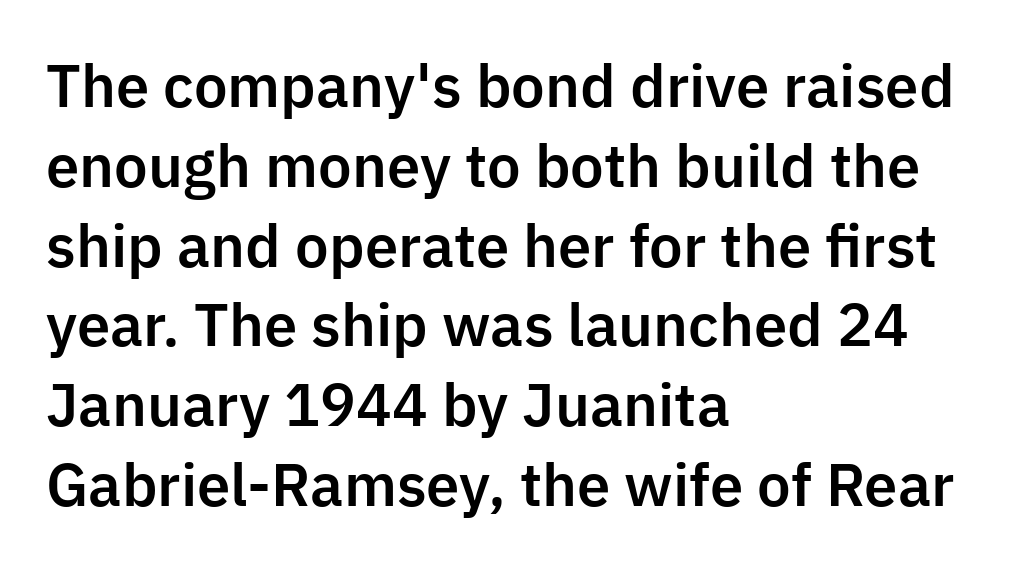
Short note: letters normally spaced. The face used here is a sans, in the tradition of grotesques and geometrics. Summary of vertical rhythm: regular, with standard interline spacing. Does the copy run flush right? No — it runs flush left.
